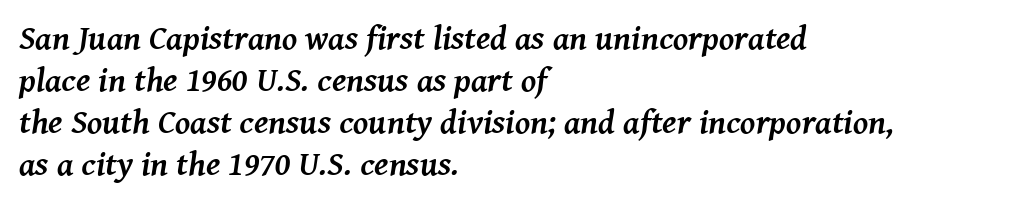
The image shows 34 px semibold serif type, italic (leaning right); set left-aligned, line spacing 1.24x, normal letter spacing, not underlined; medium stroke contrast and a medium x-height.
